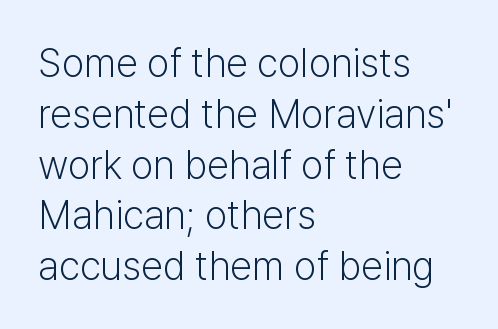
The passage shown is typeset with a sans-serif family. A typesetter would call this leading conventional body-copy spacing. The rendering keeps characters at their native spacing. Compared with a centered layout, this one pins lines to the left instead.
